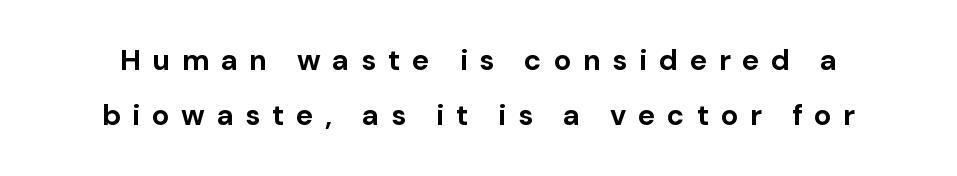
These lines stand farther apart than default settings would place them. A typesetter would call this heavily tracked-out type. Compared with an ordinary text face, these strokes are far heavier — a full bold. No italicization has been applied; the sample stays upright. Just letters on the line, the space beneath them empty. This sample has the flowing, uneven cadence of proportional lettering.
